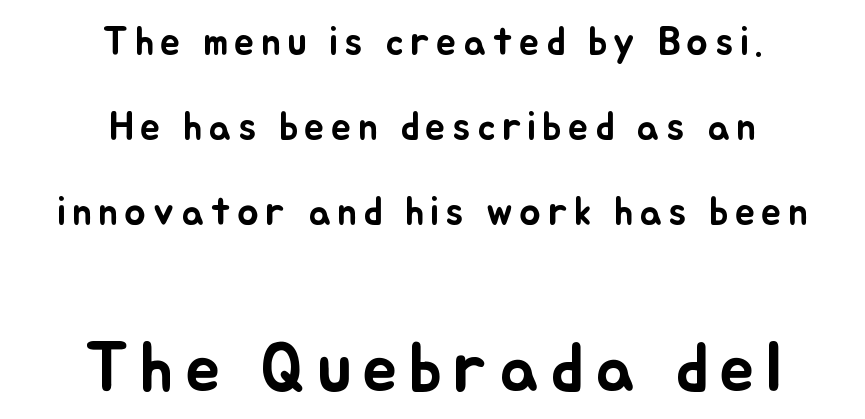
Reading down the block, each line starts at a different indent, mirrored at its end. Ordinary non-slanted type is in use. This layout puts the modest block above and the oversized block below. Note the varied advance widths — an 'i' is clearly narrower than an 'm'. A great deal of white space separates one row of letters from the next. The specimen omits any rule beneath the text block's lines.
